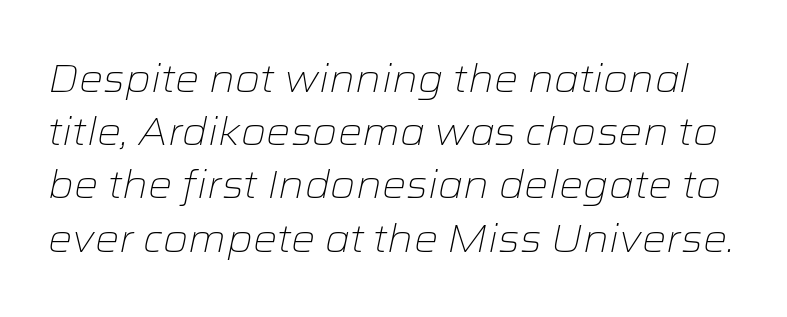
The image shows 38 px light, wide type, italic (leaning right); set normal line spacing (1.4x), normal letter spacing, not underlined; low stroke contrast and a medium x-height.
